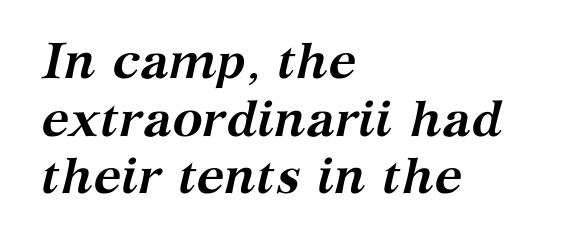
Q: Is the text bold? A: Yes.
Q: Is the text italic (slanted)? A: Yes, it leans right by about 12 degrees.
Q: Is the typeface a serif or a sans-serif typeface? A: Serif.
Q: Is the text underlined? A: No.
Q: How is the paragraph aligned? A: Left-aligned.
Q: Is the spacing between letters normal or unusually wide? A: Normal.
Q: Is the spacing between lines tight, normal or loose? A: Tight.
Q: Width (condensed, normal, or wide)? A: Normal.
Q: Stroke contrast? A: Medium.
Q: x-height? A: Medium.
Q: Monospaced? A: No.
